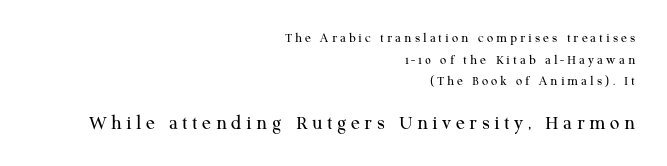
Q: Is the text bold? A: No.
Q: Is the text italic (slanted)? A: No, it is upright.
Q: Is the text underlined? A: No.
Q: How is the paragraph aligned? A: Right-aligned.
Q: Is the spacing between letters normal or unusually wide? A: Unusually wide.
Q: Is the spacing between lines tight, normal or loose? A: Normal.
Q: Which block of text is set in a larger size, the first (top) or the second (bottom)? A: The second (bottom) one.
